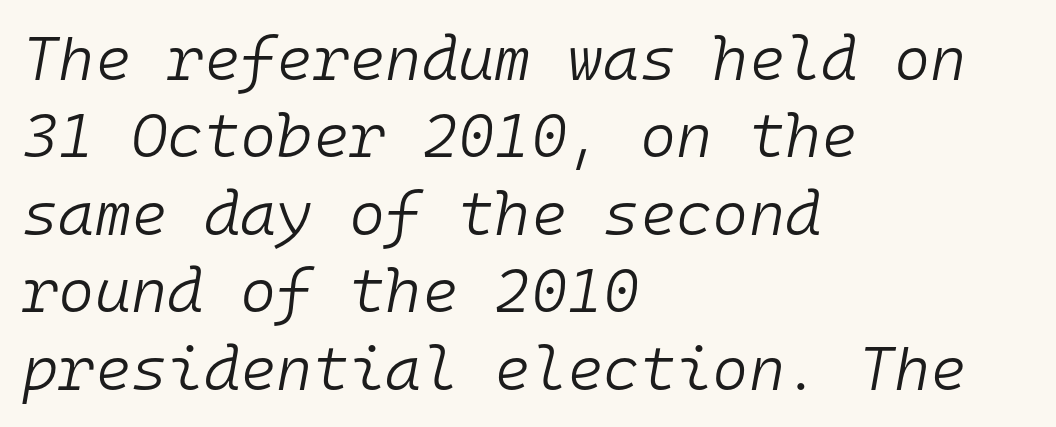
The image shows 62 px light type, italic (leaning right), monospaced; set left-aligned, normal line spacing (1.25x), normal letter spacing, not underlined; low stroke contrast and a medium x-height.
